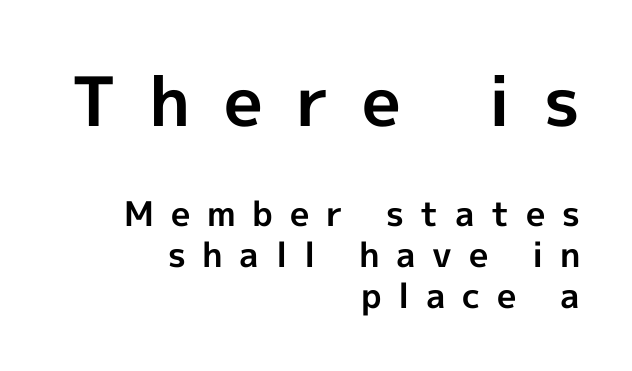
The image shows 68 px bold sans-serif type, upright; set right-aligned, line spacing 1.21x, unusually wide letter spacing (+0.49 em), not underlined; the first (top) block is 2.0x larger; a medium x-height.
